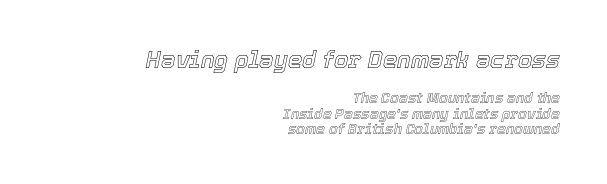
The image shows 23 px text type, italic (leaning right); set right-aligned, tight line spacing (1.09x), normal letter spacing, not underlined; the first (top) block is 1.64x larger.
